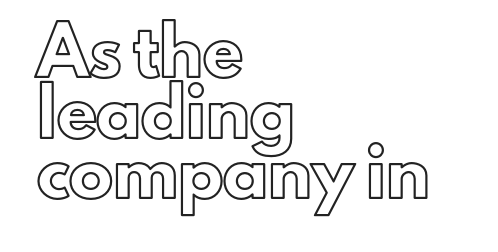
Q: Is the text italic (slanted)? A: No, it is upright.
Q: Is the text underlined? A: No.
Q: How is the paragraph aligned? A: Left-aligned.
Q: Is the spacing between letters normal or unusually wide? A: Normal.
Q: Is the spacing between lines tight, normal or loose? A: Normal.
Q: Width (condensed, normal, or wide)? A: Normal.
Q: x-height? A: Small.
Q: Monospaced? A: No.
